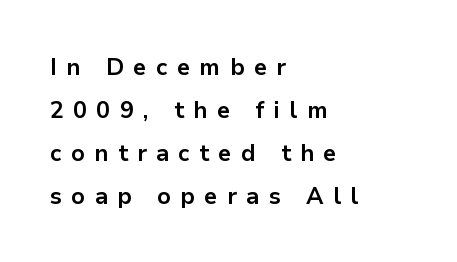
Q: Is the text bold? A: Yes.
Q: Is the text italic (slanted)? A: No, it is upright.
Q: Is the text underlined? A: No.
Q: How is the paragraph aligned? A: Left-aligned.
Q: Is the spacing between letters normal or unusually wide? A: Unusually wide.
